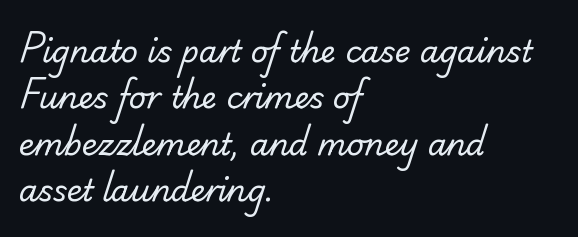
The strokes are not fattened; the text isn't bold. Nobody drew a line under any word here. Vertical spacing — default. Note the varied advance widths — an 'i' is clearly narrower than an 'm'. Teacher's note: observe the even left margin — that is flush-left alignment. There is no visible air inserted between adjacent glyphs.
